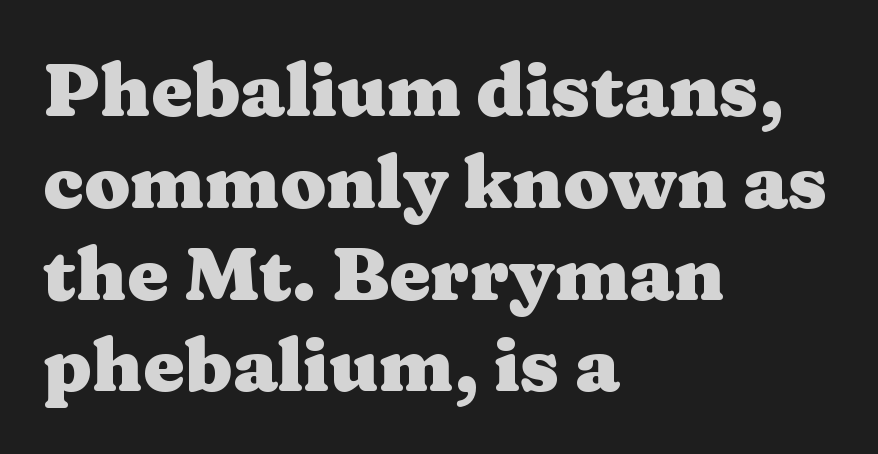
The sample has been set heavy, in full bold. Each word holds together tightly as a unit, with standard inter-letter gaps. Horizontally, the lines are justified to the leading edge only. Rule under the text: the space is simply empty. I'd call this a serif setting — the letters wear small feet. Do the letters lean? They stand straight.
